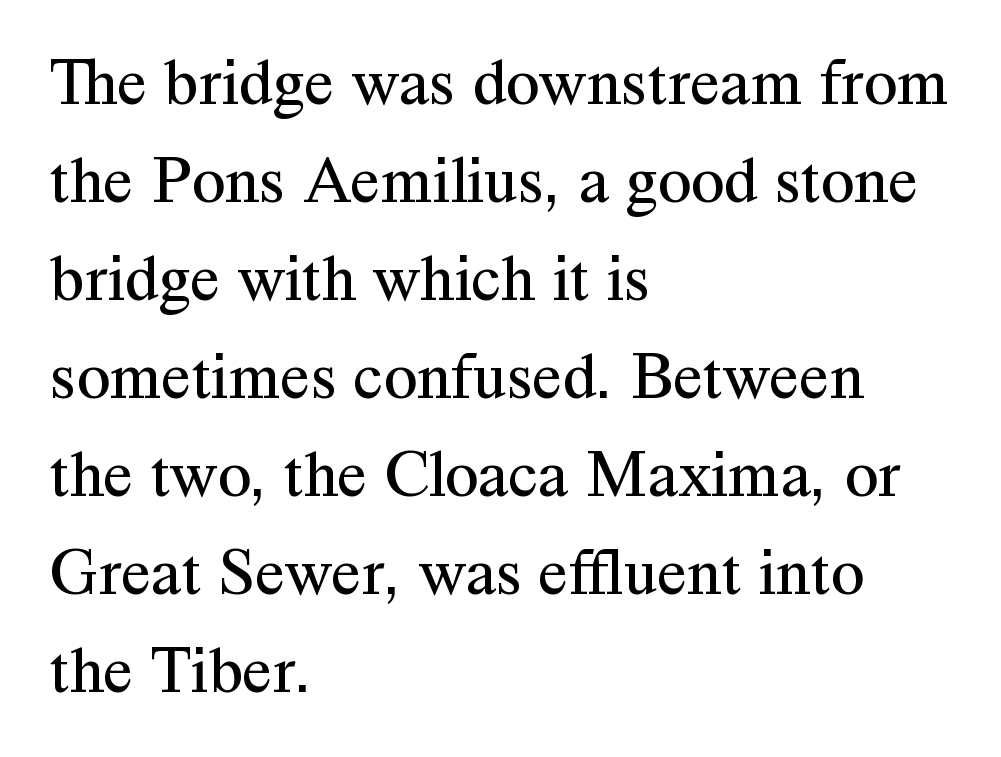
The image shows 68 px regular-weight serif type, upright; set left-aligned, normal line spacing (1.44x), normal letter spacing, not underlined; medium stroke contrast and a medium x-height.
